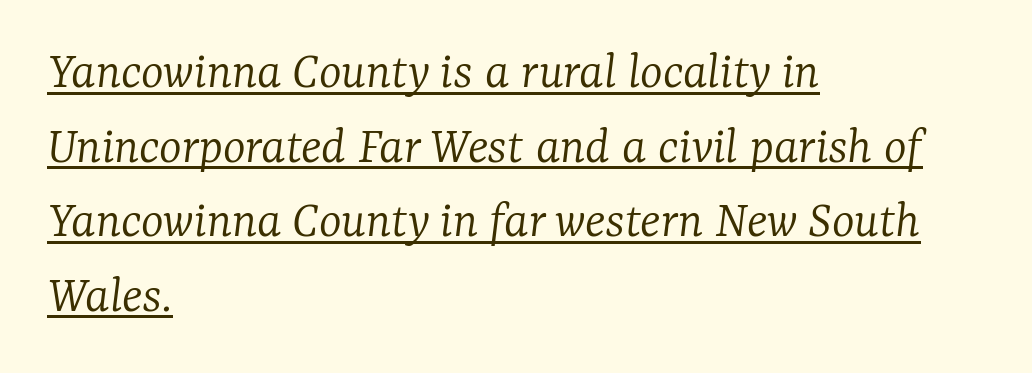
Q: Is the text bold? A: No.
Q: Is the text italic (slanted)? A: Yes, it leans right by about 7 degrees.
Q: Is the typeface a serif or a sans-serif typeface? A: Serif.
Q: Is the text underlined? A: Yes.
Q: How is the paragraph aligned? A: Left-aligned.
Q: Is the spacing between letters normal or unusually wide? A: Normal.
Q: Is the spacing between lines tight, normal or loose? A: Normal.
Q: Width (condensed, normal, or wide)? A: Normal.
Q: Stroke contrast? A: Low.
Q: x-height? A: Medium.
Q: Monospaced? A: No.
